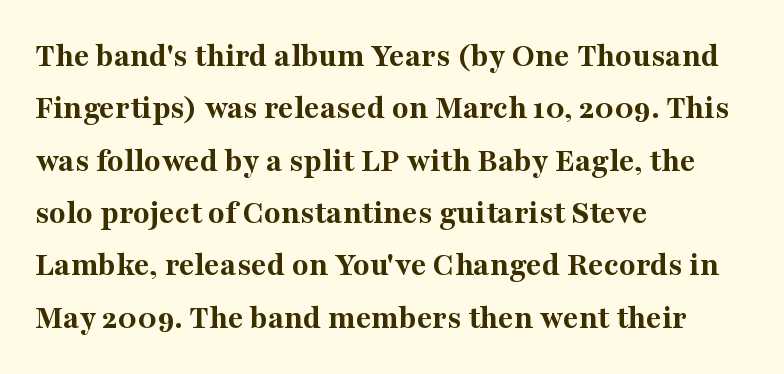
The image shows 34 px bold serif type, upright; set left-aligned, normal line spacing (1.54x), normal letter spacing, not underlined; medium stroke contrast and a medium x-height.
